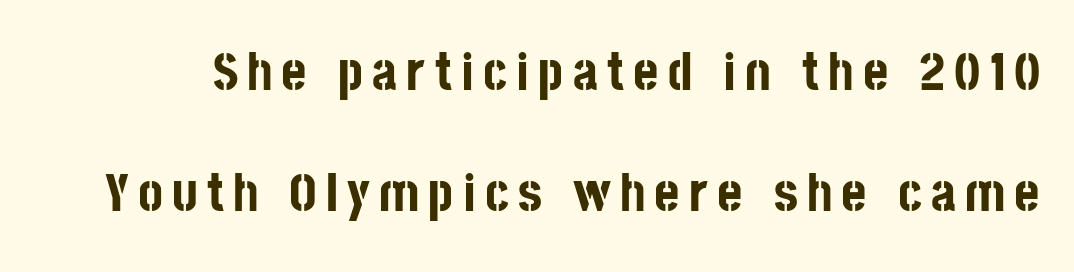
The image shows 54 px bold, condensed sans-serif type, upright; set loose line spacing (2.25x), not underlined; low stroke contrast and a large x-height.
